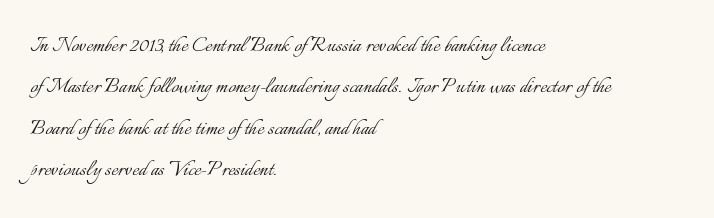
Q: Is the text bold? A: No.
Q: Is the text italic (slanted)? A: Yes.
Q: Is the text underlined? A: No.
Q: How is the paragraph aligned? A: Left-aligned.
Q: Is the spacing between letters normal or unusually wide? A: Normal.
Q: Is the spacing between lines tight, normal or loose? A: Normal.
